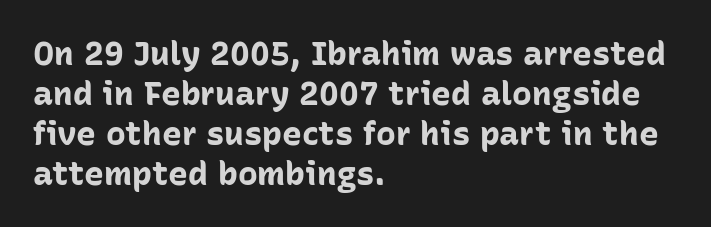
{"serif": "no", "italic": "no", "bold": "yes", "weight": "bold", "width": "normal", "stroke_contrast": "low", "x_height": "medium", "monospaced": "no", "underline": "no", "align": "left", "line_spacing_ratio": 1.21, "letter_spacing": "normal", "letter_spacing_em": 0.0, "glyph_px": 33}
